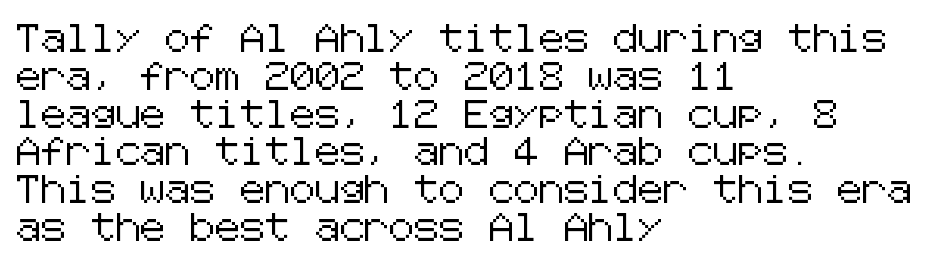
Q: Is the text italic (slanted)? A: No, it is upright.
Q: Is the typeface a serif or a sans-serif typeface? A: Sans-serif.
Q: Is the text underlined? A: No.
Q: How is the paragraph aligned? A: Left-aligned.
Q: Is the spacing between letters normal or unusually wide? A: Normal.
Q: Is the spacing between lines tight, normal or loose? A: Normal.
Q: Width (condensed, normal, or wide)? A: Normal.
Q: Stroke contrast? A: Low.
Q: x-height? A: Medium.
